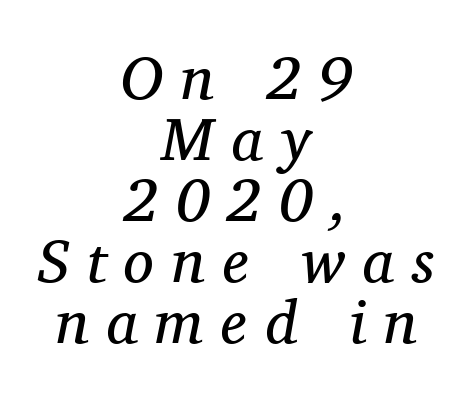
Q: Is the text bold? A: No.
Q: Is the text italic (slanted)? A: Yes, it leans right by about 11 degrees.
Q: Is the typeface a serif or a sans-serif typeface? A: Serif.
Q: Is the text underlined? A: No.
Q: How is the paragraph aligned? A: Centered.
Q: Is the spacing between letters normal or unusually wide? A: Unusually wide.
Q: Is the spacing between lines tight, normal or loose? A: Tight.
Q: Width (condensed, normal, or wide)? A: Normal.
Q: Stroke contrast? A: Medium.
Q: x-height? A: Medium.
Q: Monospaced? A: No.
